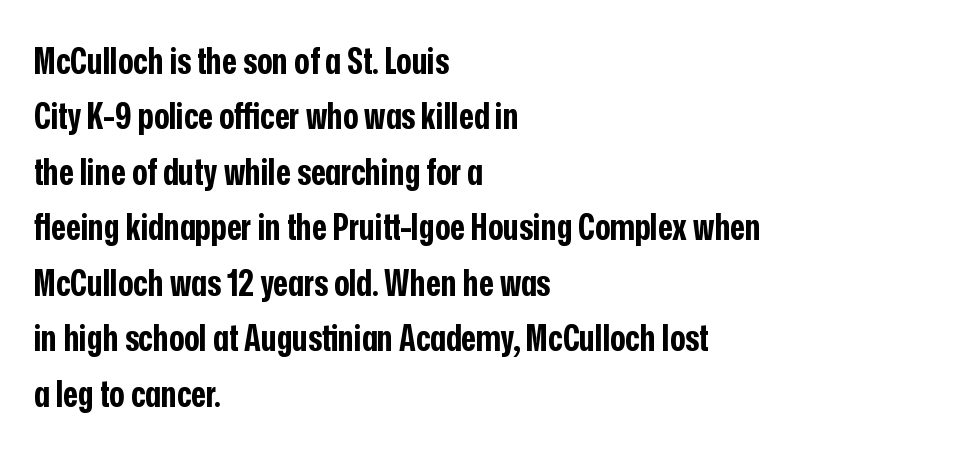
The image shows 36 px bold, condensed sans-serif type, upright; set left-aligned, normal line spacing (1.54x), normal letter spacing, not underlined; low stroke contrast and a medium x-height.
